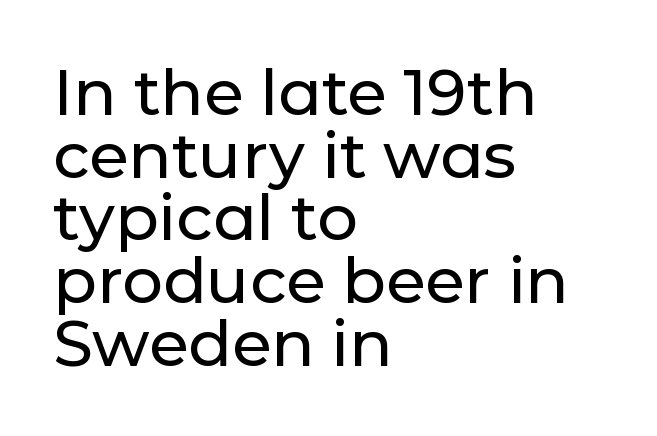
The image shows 64 px sans-serif type, upright; set left-aligned, tight line spacing (0.98x), normal letter spacing, not underlined; low stroke contrast and a medium x-height.
